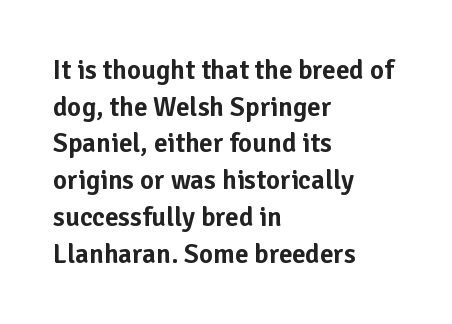
The image shows 27 px text type, upright; set left-aligned, normal line spacing (1.36x), normal letter spacing, not underlined.
